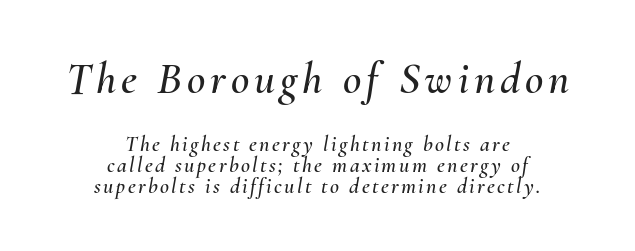
{"italic": "yes", "lean": "right", "slant_degrees": 10, "width": "normal", "stroke_contrast": "medium", "x_height": "small", "monospaced": "no", "underline": "no", "align": "center", "line_spacing": "tight", "line_spacing_ratio": 0.95, "larger_block": "first", "size_ratio": 2.05, "glyph_px": 45}
